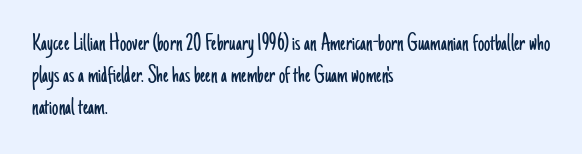
Glance below the letters and you will spot only blank space. The weight tops out at a normal text grade. Teacher's note: observe the even left margin — that is flush-left alignment. Interline gaps are of average width in this sample. In terms of posture, this sample is upright.
